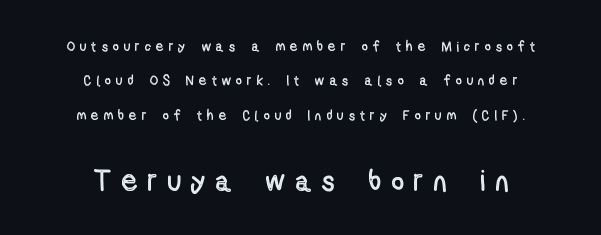
If you drew a line through each stem, it would be perfectly vertical. The line texture is sparse and dotted thanks to wide tracking. Whoever set this chose breathing room over compactness in the vertical rhythm. The specimen omits any rule beneath the text block's lines. Here the designer chose a conventional face with non-uniform glyph widths.
